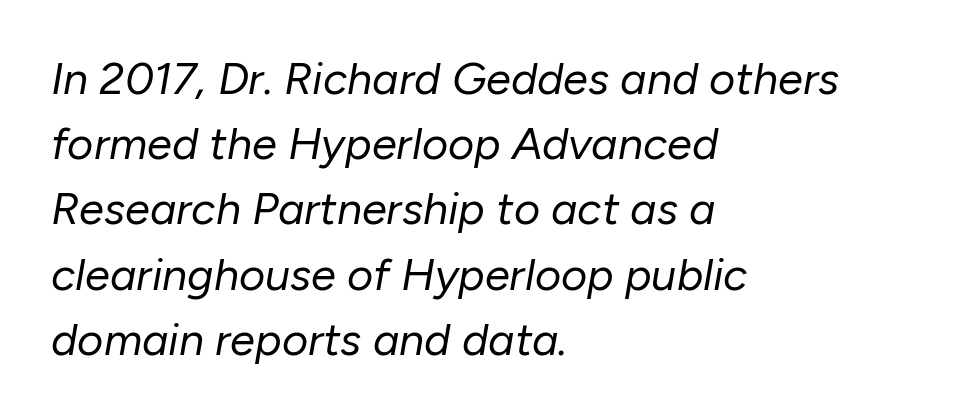
Honestly, the row spacing looks completely unremarkable. Reading down the block, your eye returns to a fixed left position each line. Look at the tracking — it's just the regular setting, nothing added. Varying glyph widths throughout — classic text-font behaviour. The axis of the letterforms is tilted away from vertical.
